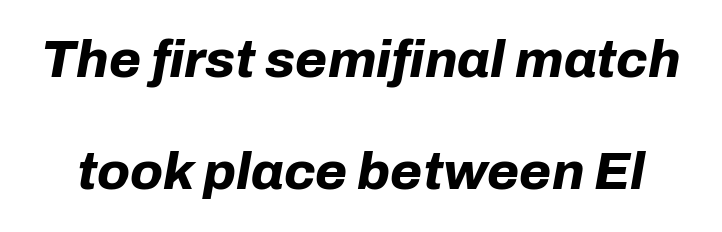
{"italic": "yes", "lean": "right", "slant_degrees": 10, "bold": "yes", "weight": "bold", "width": "normal", "stroke_contrast": "low", "x_height": "medium", "monospaced": "no", "underline": "no", "line_spacing": "loose", "line_spacing_ratio": 2.16, "letter_spacing": "normal", "letter_spacing_em": 0.0, "glyph_px": 52}
